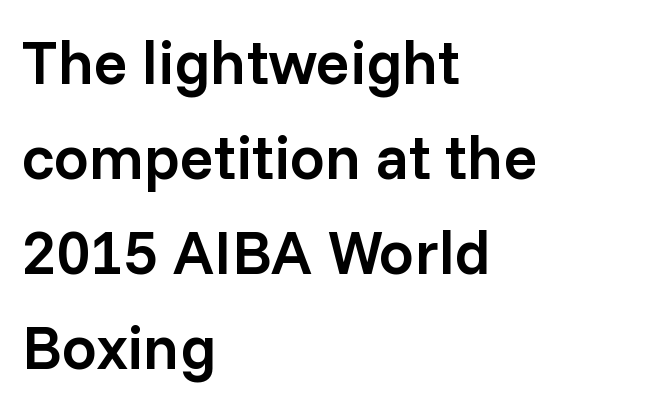
The image shows 62 px semibold sans-serif type, upright; set left-aligned, normal line spacing (1.53x), normal letter spacing, not underlined; low stroke contrast and a medium x-height.
